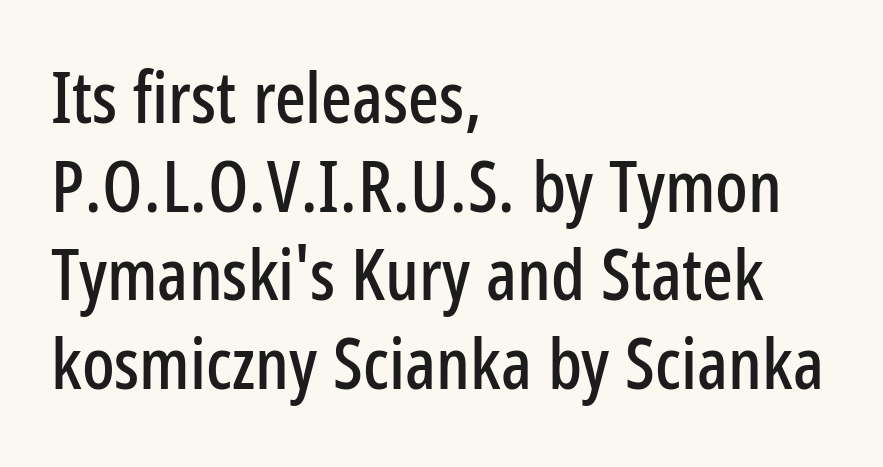
The image shows 72 px condensed sans-serif type, upright; set left-aligned, line spacing 1.23x, normal letter spacing, not underlined; low stroke contrast and a medium x-height.
